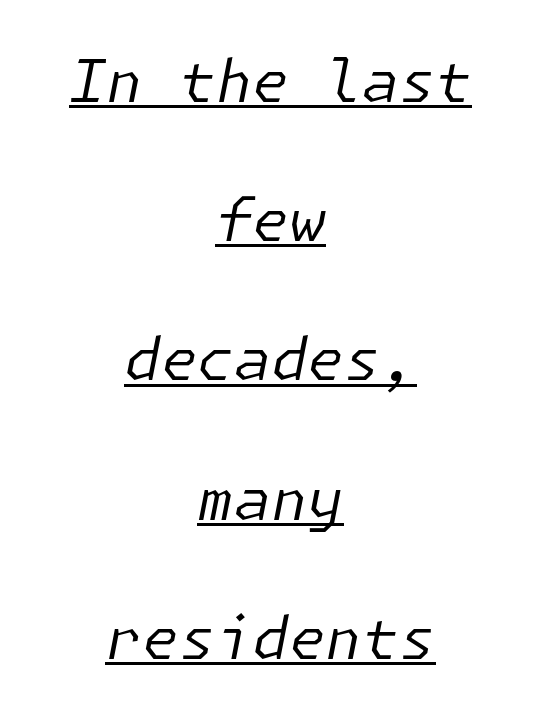
Q: Is the text bold? A: No.
Q: Is the text italic (slanted)? A: Yes, it leans right by about 11 degrees.
Q: Is the text underlined? A: Yes.
Q: How is the paragraph aligned? A: Centered.
Q: Is the spacing between letters normal or unusually wide? A: Normal.
Q: Is the spacing between lines tight, normal or loose? A: Loose.
Q: Width (condensed, normal, or wide)? A: Normal.
Q: Stroke contrast? A: Low.
Q: x-height? A: Medium.
